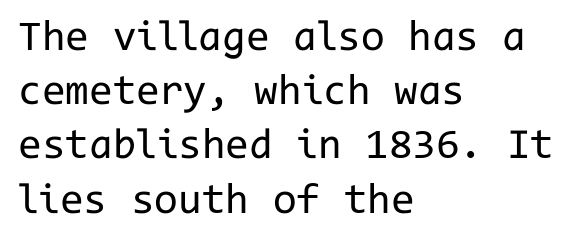
{"serif": "no", "italic": "no", "bold": "no", "weight": "regular", "width": "normal", "stroke_contrast": "low", "x_height": "medium", "monospaced": "yes", "underline": "no", "align": "left", "line_spacing": "normal", "line_spacing_ratio": 1.26, "letter_spacing": "normal", "letter_spacing_em": 0.0, "glyph_px": 43}
